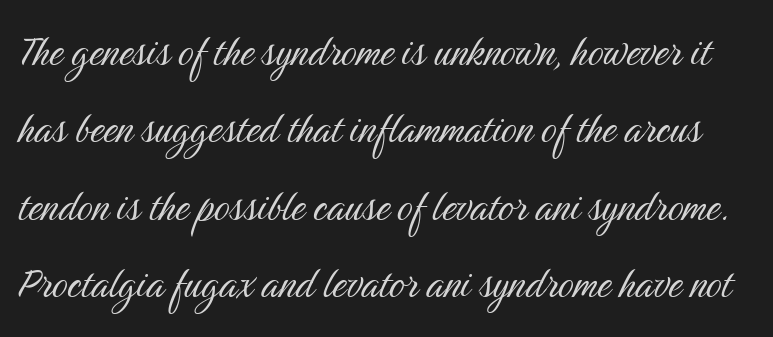
The image shows 49 px light, condensed sans-serif type; set normal line spacing (1.58x), normal letter spacing, not underlined; medium stroke contrast and a medium x-height.
